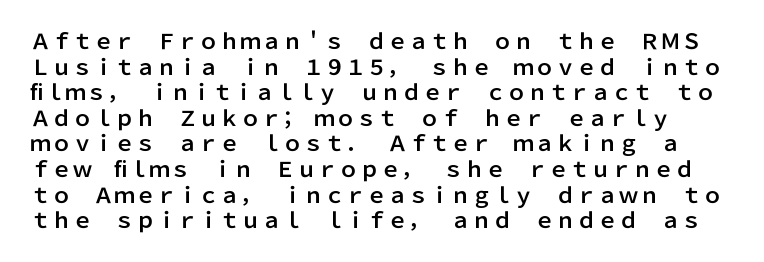
{"italic": "no", "underline": "no", "line_spacing_ratio": 1.22, "letter_spacing": "normal", "letter_spacing_em": 0.0, "glyph_px": 21}
